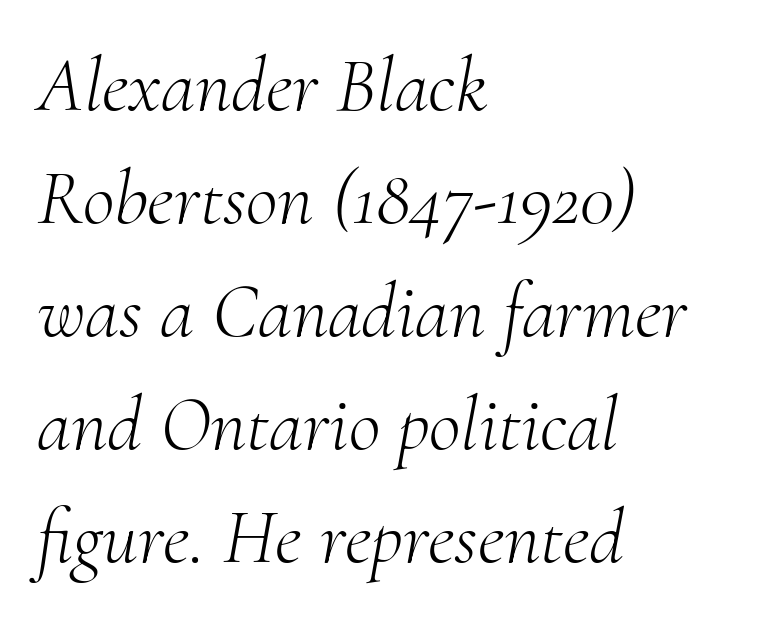
The paragraph has a hard left edge and a soft right edge. It's the slanting kind of type. The designer went with a serif here, giving each stem small feet. The face looks like a standard text weight, possibly lighter.
